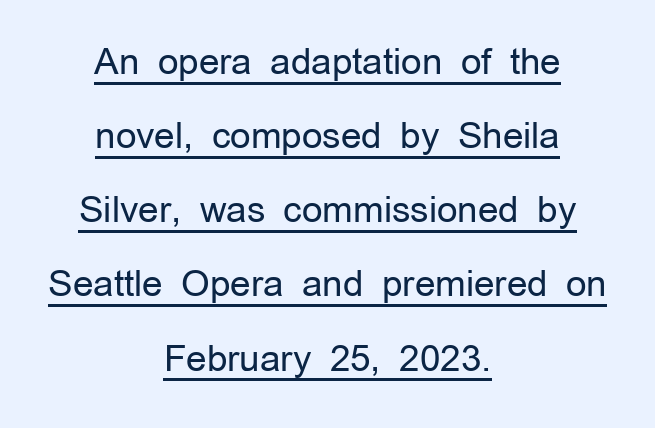
Q: Is the text bold? A: No.
Q: Is the text italic (slanted)? A: No, it is upright.
Q: Is the typeface a serif or a sans-serif typeface? A: Sans-serif.
Q: Is the text underlined? A: Yes.
Q: How is the paragraph aligned? A: Centered.
Q: Is the spacing between letters normal or unusually wide? A: Normal.
Q: Is the spacing between lines tight, normal or loose? A: Loose.
Q: Width (condensed, normal, or wide)? A: Normal.
Q: Stroke contrast? A: Low.
Q: x-height? A: Medium.
Q: Monospaced? A: No.
